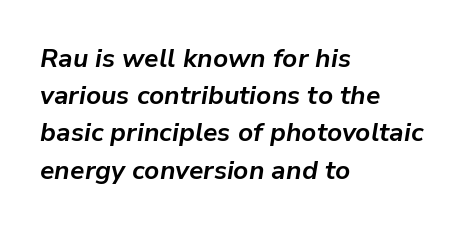
Q: Is the text bold? A: Yes.
Q: Is the text italic (slanted)? A: Yes, it leans right by about 9 degrees.
Q: Is the text underlined? A: No.
Q: How is the paragraph aligned? A: Left-aligned.
Q: Is the spacing between letters normal or unusually wide? A: Normal.
Q: Is the spacing between lines tight, normal or loose? A: Normal.
